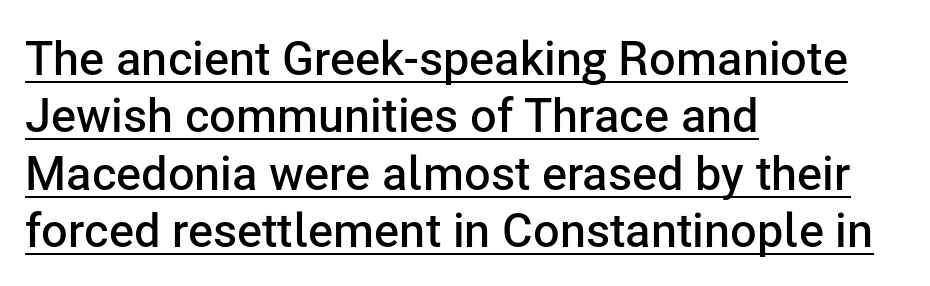
The image shows 47 px semibold sans-serif type, upright; set left-aligned, line spacing 1.22x, normal letter spacing, underlined; low stroke contrast and a medium x-height.
